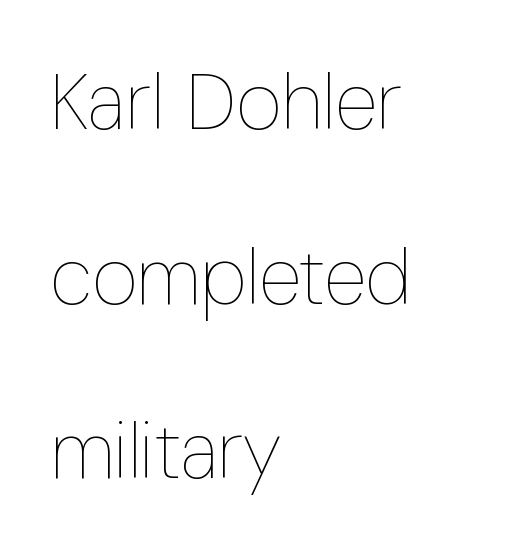
Q: Is the text bold? A: No.
Q: Is the text italic (slanted)? A: No, it is upright.
Q: Is the text underlined? A: No.
Q: How is the paragraph aligned? A: Left-aligned.
Q: Is the spacing between letters normal or unusually wide? A: Normal.
Q: Is the spacing between lines tight, normal or loose? A: Loose.
Q: Width (condensed, normal, or wide)? A: Condensed.
Q: Stroke contrast? A: Low.
Q: x-height? A: Medium.
Q: Monospaced? A: No.
